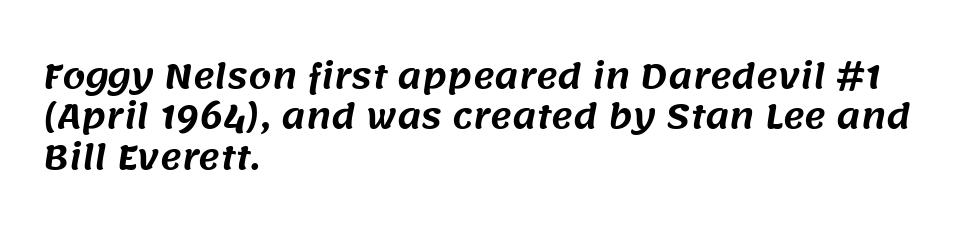
You could call the tracking neutral — neither tight nor loose. Each letter keeps its own natural width here, so spacing adapts to shape. Classification — sans serif. Beneath every word, the page is bare.
